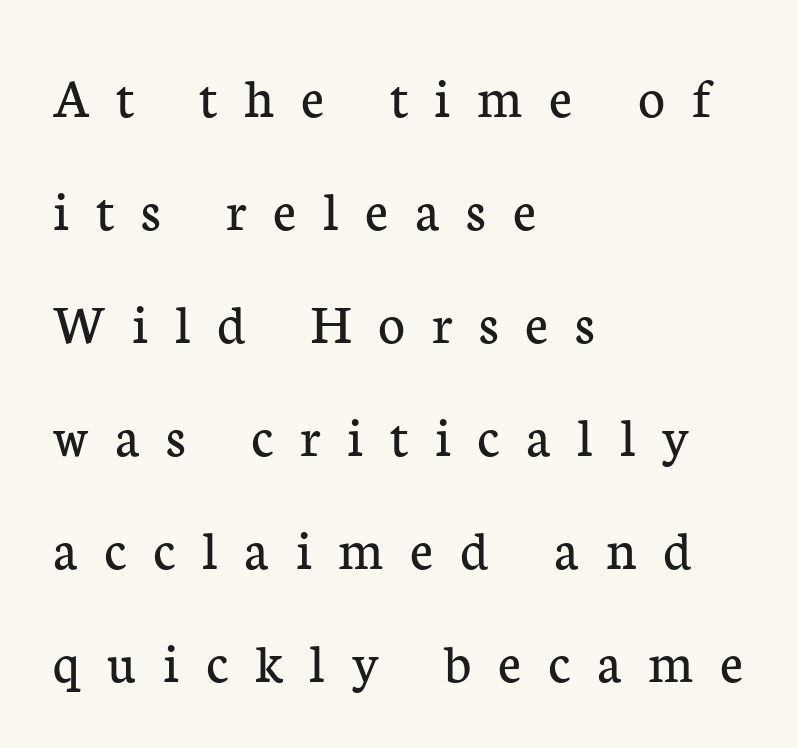
The image shows 58 px regular-weight serif type, upright; set left-aligned, loose line spacing (1.95x), unusually wide letter spacing (+0.46 em), not underlined; low stroke contrast and a medium x-height.
